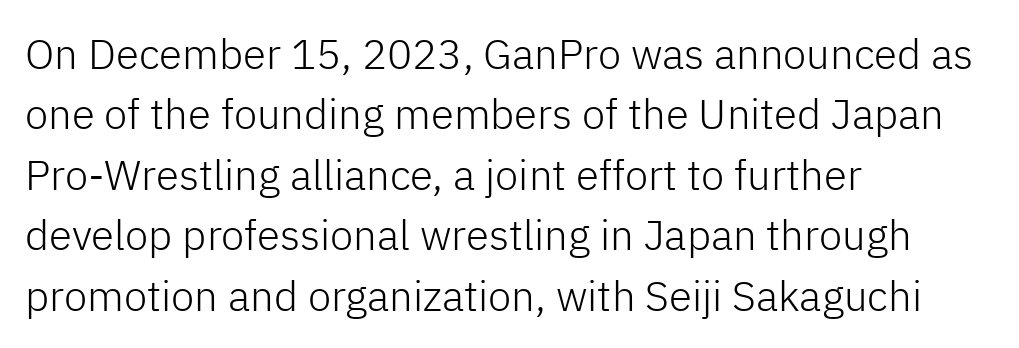
Q: Is the text bold? A: No.
Q: Is the text italic (slanted)? A: No, it is upright.
Q: Is the typeface a serif or a sans-serif typeface? A: Sans-serif.
Q: Is the text underlined? A: No.
Q: How is the paragraph aligned? A: Left-aligned.
Q: Is the spacing between letters normal or unusually wide? A: Normal.
Q: Is the spacing between lines tight, normal or loose? A: Normal.
Q: Width (condensed, normal, or wide)? A: Normal.
Q: Stroke contrast? A: Low.
Q: x-height? A: Medium.
Q: Monospaced? A: No.
